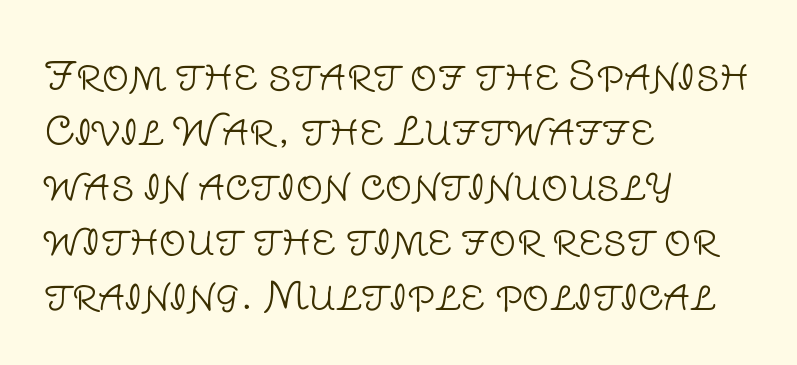
Q: Is the text bold? A: No.
Q: Is the text italic (slanted)? A: Yes.
Q: Is the typeface a serif or a sans-serif typeface? A: Sans-serif.
Q: Is the text underlined? A: No.
Q: How is the paragraph aligned? A: Left-aligned.
Q: Is the spacing between letters normal or unusually wide? A: Normal.
Q: Is the spacing between lines tight, normal or loose? A: Normal.
Q: Width (condensed, normal, or wide)? A: Normal.
Q: Stroke contrast? A: Low.
Q: x-height? A: Large.
Q: Monospaced? A: No.
